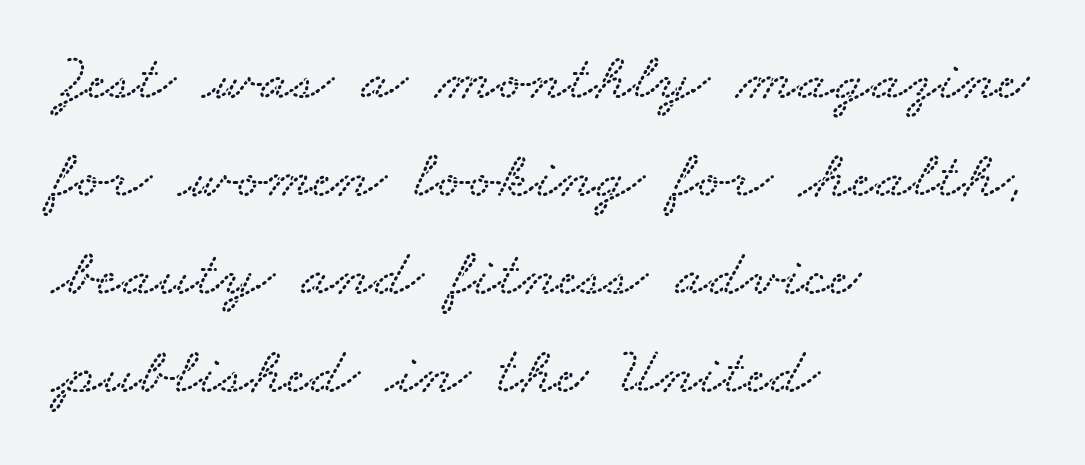
{"width": "wide", "stroke_contrast": "low", "x_height": "small", "monospaced": "no", "underline": "no", "align": "left", "line_spacing": "normal", "line_spacing_ratio": 1.44, "letter_spacing": "normal", "letter_spacing_em": 0.0, "glyph_px": 68}
